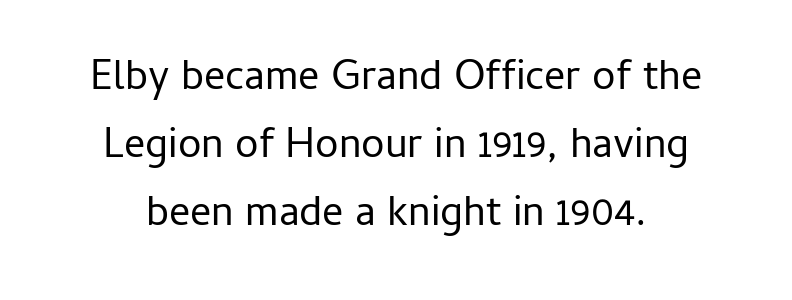
The image shows 42 px regular-weight sans-serif type, upright; set centered, normal line spacing (1.62x), normal letter spacing, not underlined; low stroke contrast and a medium x-height.
